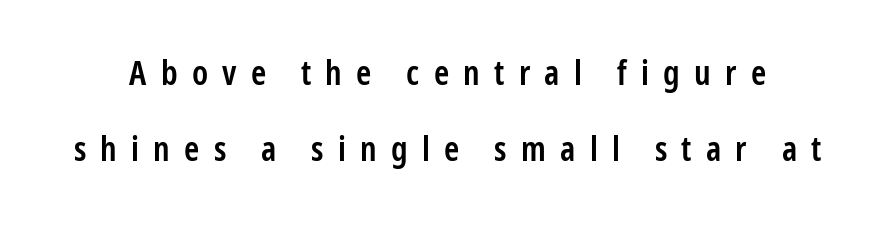
The lines are spread far apart with generous leading. The letters are semibold — heavier than regular but short of a full bold. Is this a sans? Yes — the strokes have no serifs. How are the letters spaced? Widely, with obvious added tracking.
